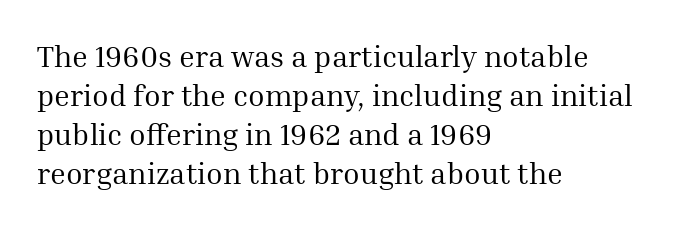
Observe the ordinary spacing: letters are neighbours, not strangers. Examine the stroke ends and you'll spot serifs. Think of a printed novel: that variable character pitch is what you see here. The letterforms sit at book weight or below.
